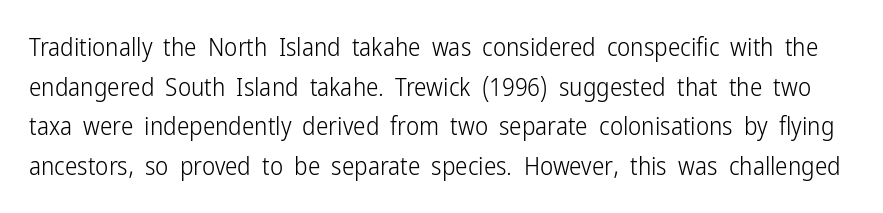
The typeface has the unassuming heft of standard copy or less. This sample uses an upright cut, with every glyph sitting square on the baseline. These lines keep a tight, regular rhythm from letter to letter. The foot of each line stays bare and open. What's the leading like? Ordinary, nothing unusual.
